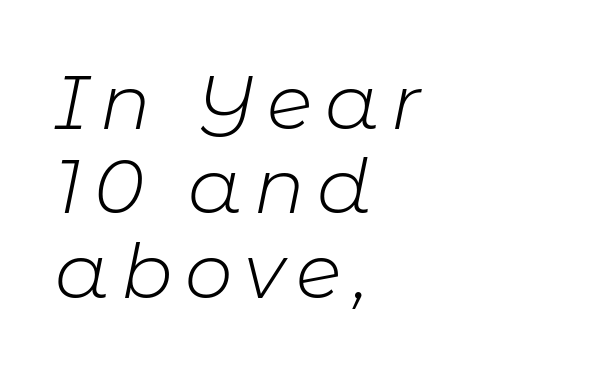
{"italic": "yes", "lean": "right", "slant_degrees": 11, "bold": "no", "weight": "light", "width": "normal", "stroke_contrast": "low", "x_height": "medium", "monospaced": "no", "underline": "no", "align": "left", "line_spacing": "tight", "line_spacing_ratio": 1.11, "glyph_px": 76}
